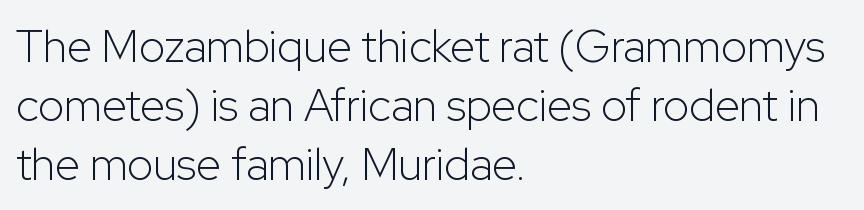
Between one letter and the next there's only the usual sliver of space. Upright lettering throughout. Descender tails drop into unmarked territory. Caption: face not bold, strokes unweighted. The face used here is proportionally spaced, like ordinary book or web type.
